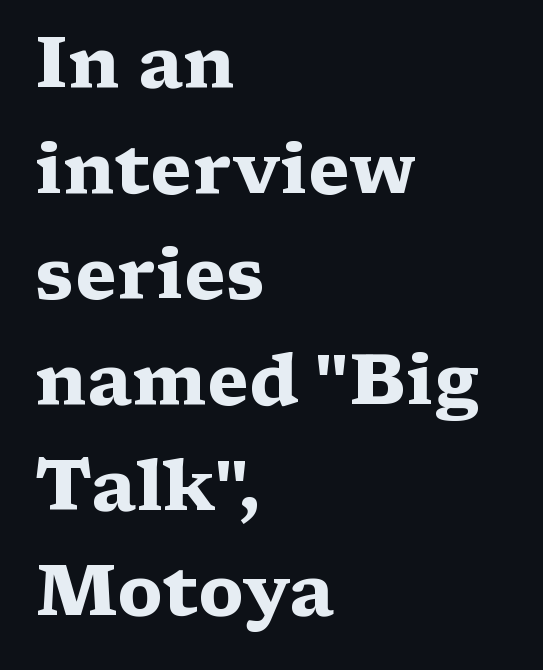
The image shows 70 px heavy, wide serif type, upright; set left-aligned, normal line spacing (1.51x), normal letter spacing, not underlined; medium stroke contrast and a medium x-height.
